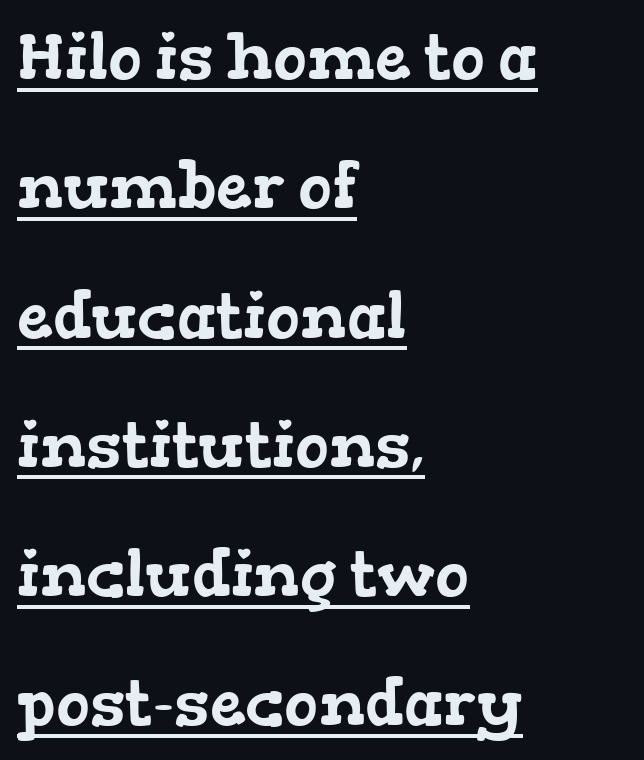
Varying glyph widths throughout — classic text-font behaviour. There is no visible air inserted between adjacent glyphs. Does the type have serifs? Yes, each stem ends in a small foot. In terms of leading, this rendering errs on the spacious side. Alignment: flush left.
